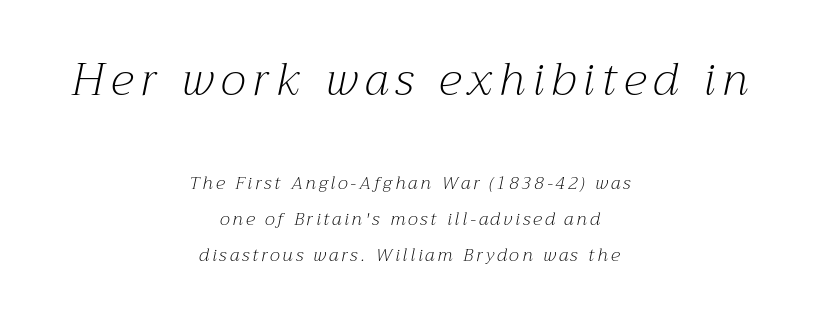
{"serif": "yes", "italic": "yes", "lean": "right", "slant_degrees": 12, "bold": "no", "weight": "light", "width": "normal", "stroke_contrast": "medium", "x_height": "medium", "monospaced": "no", "underline": "no", "align": "center", "line_spacing": "loose", "line_spacing_ratio": 2.0, "larger_block": "first", "size_ratio": 2.5, "glyph_px": 45}
